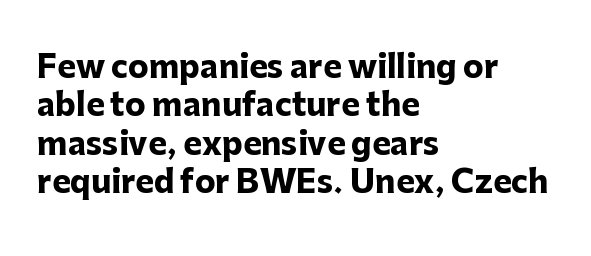
This sample is left-justified, so line endings fall wherever the words run out. Each row of text sits above clean, open space. Words appear dense and cohesive because spacing is normal. These words are printed bold, with thick strokes throughout. Italic: no, the glyphs are upright roman. To sum up the face: it is a sans, with no serifs.
